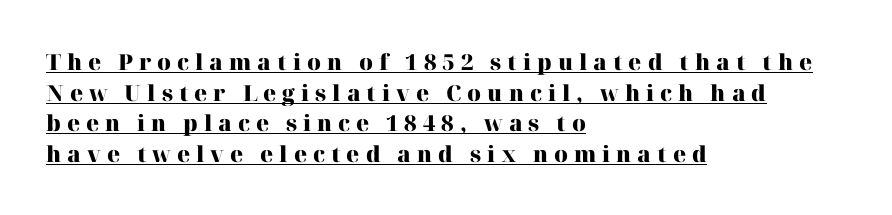
The image shows 22 px bold type, upright; set left-aligned, normal line spacing (1.39x), unusually wide letter spacing (+0.27 em), underlined.
